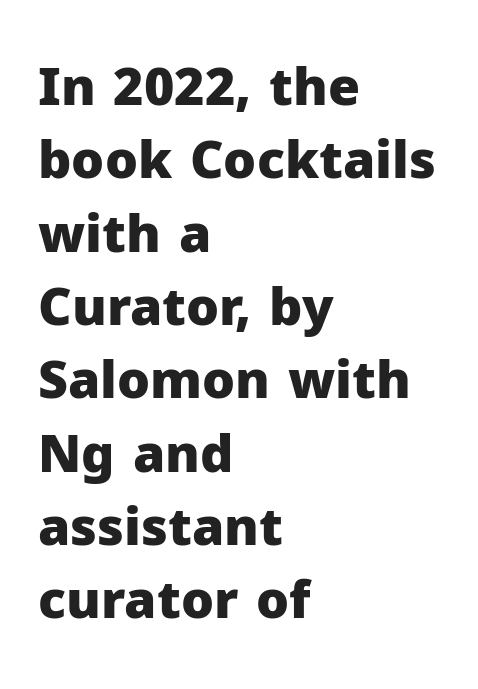
This is the regular roman posture of the typeface. The letters advance in unequal steps, a hallmark of proportional type. This sample keeps an unexceptional amount of space between lines. A clean baseline with only descenders dipping below it. Regarding serifs, this sample does without them. Thick stems and heavy bowls — unmistakably bold.
